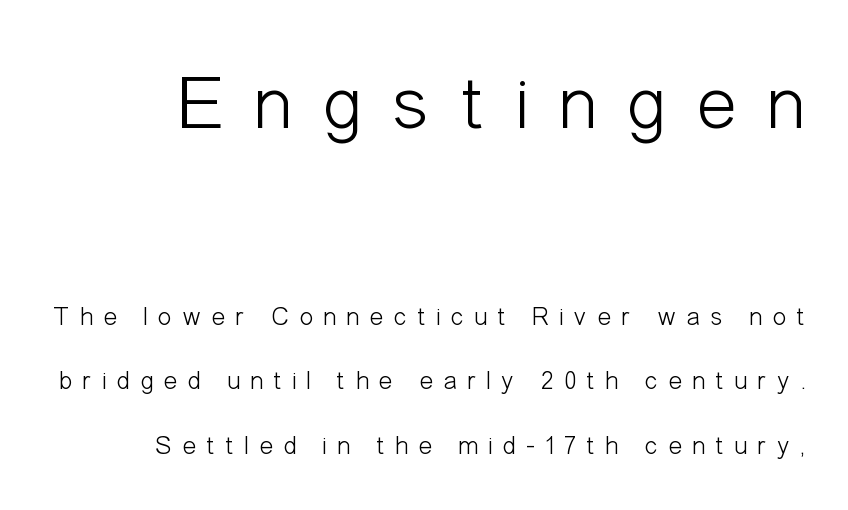
Q: Is the text bold? A: No.
Q: Is the text italic (slanted)? A: No, it is upright.
Q: Is the typeface a serif or a sans-serif typeface? A: Sans-serif.
Q: Is the text underlined? A: No.
Q: Is the spacing between letters normal or unusually wide? A: Unusually wide.
Q: Is the spacing between lines tight, normal or loose? A: Loose.
Q: Which block of text is set in a larger size, the first (top) or the second (bottom)? A: The first (top) one.
Q: Width (condensed, normal, or wide)? A: Condensed.
Q: Stroke contrast? A: Low.
Q: x-height? A: Medium.
Q: Monospaced? A: No.
